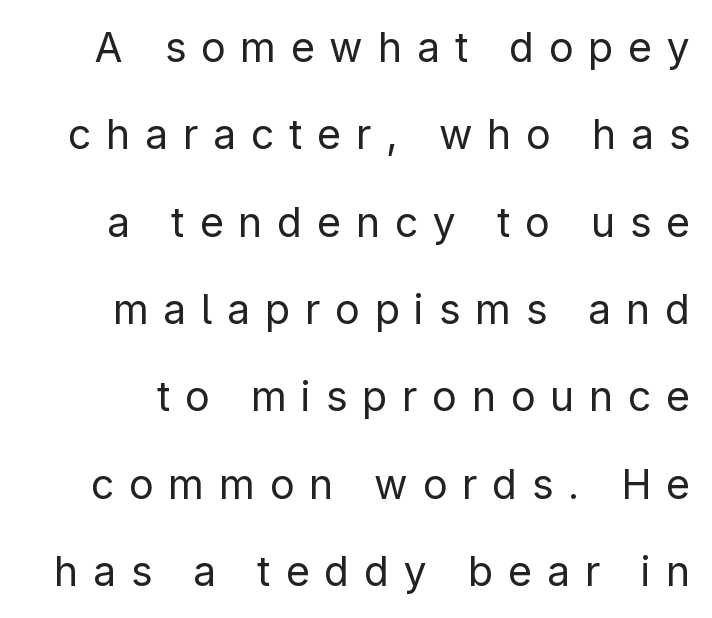
The image shows 41 px regular-weight sans-serif type, upright; set loose line spacing (2.13x), unusually wide letter spacing (+0.36 em), not underlined; low stroke contrast and a medium x-height.
